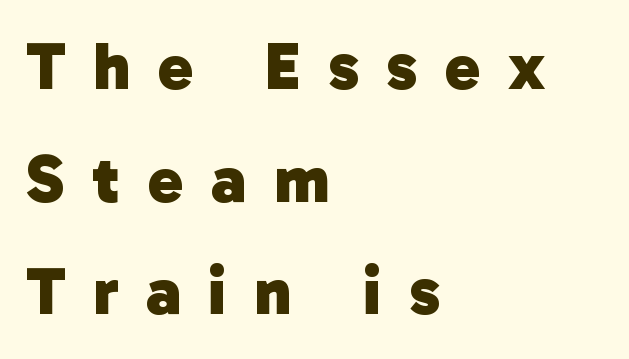
The image shows 67 px heavy sans-serif type; set left-aligned, normal line spacing (1.68x), unusually wide letter spacing (+0.41 em), not underlined; low stroke contrast and a medium x-height.
